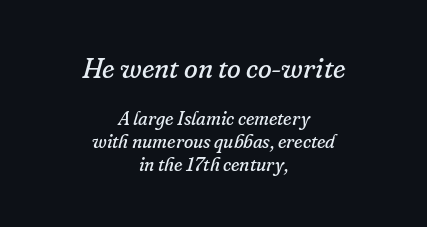
The image shows 28 px regular-weight serif type, italic (leaning right); set centered, line spacing 1.21x, normal letter spacing, not underlined; the first (top) block is 1.47x larger; low stroke contrast and a small x-height.
